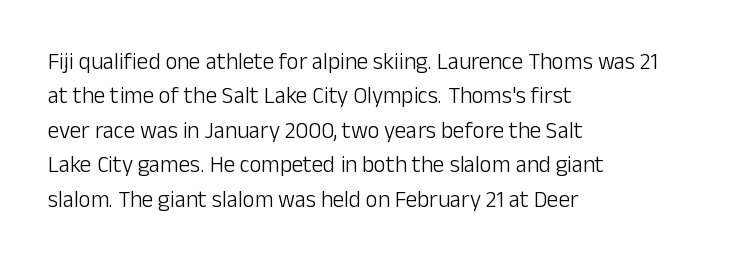
The image shows 23 px text type, upright; set left-aligned, normal line spacing (1.5x), normal letter spacing, not underlined.
